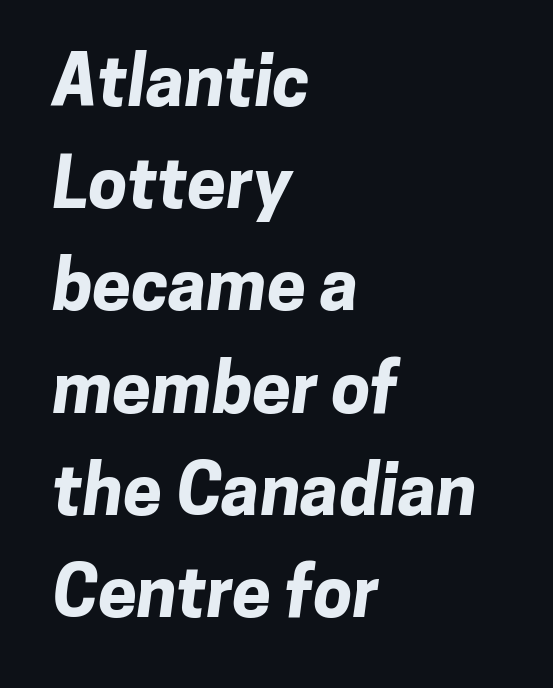
Q: Is the text bold? A: Yes.
Q: Is the typeface a serif or a sans-serif typeface? A: Sans-serif.
Q: Is the text underlined? A: No.
Q: How is the paragraph aligned? A: Left-aligned.
Q: Is the spacing between letters normal or unusually wide? A: Normal.
Q: Is the spacing between lines tight, normal or loose? A: Normal.
Q: Width (condensed, normal, or wide)? A: Normal.
Q: Stroke contrast? A: Low.
Q: x-height? A: Medium.
Q: Monospaced? A: No.
